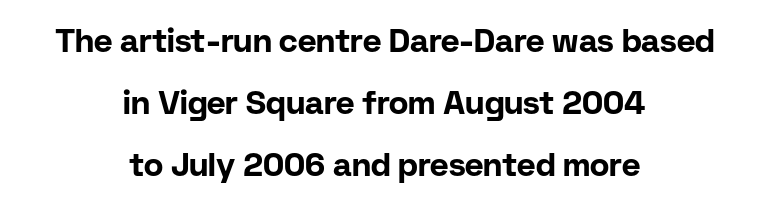
The image shows 32 px bold sans-serif type, upright; set centered, loose line spacing (1.94x), normal letter spacing, not underlined; low stroke contrast and a medium x-height.
